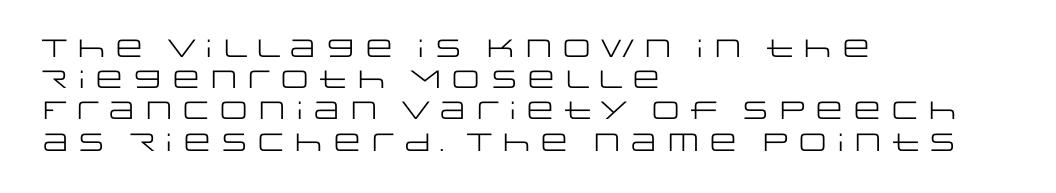
The image shows 25 px text type, upright; set left-aligned, normal line spacing (1.25x), normal letter spacing, not underlined.
